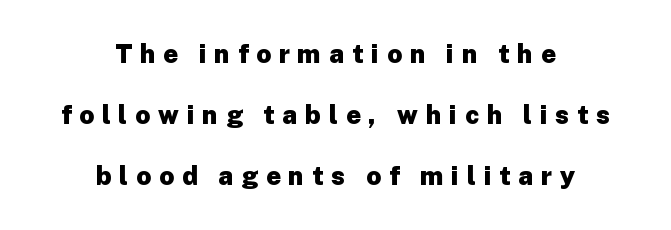
{"italic": "no", "bold": "yes", "underline": "no", "align": "center", "line_spacing": "loose", "line_spacing_ratio": 2.35, "letter_spacing": "wide", "letter_spacing_em": 0.3, "glyph_px": 26}
